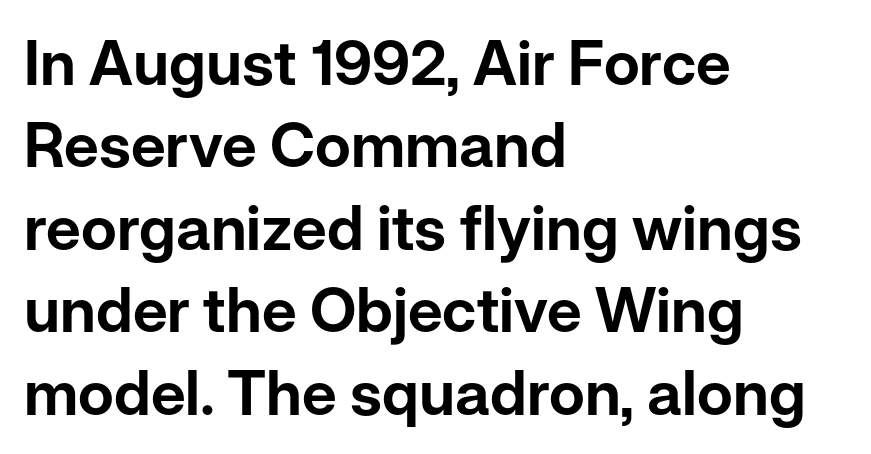
Q: Is the text italic (slanted)? A: No, it is upright.
Q: Is the typeface a serif or a sans-serif typeface? A: Sans-serif.
Q: Is the text underlined? A: No.
Q: How is the paragraph aligned? A: Left-aligned.
Q: Is the spacing between letters normal or unusually wide? A: Normal.
Q: Is the spacing between lines tight, normal or loose? A: Normal.
Q: Width (condensed, normal, or wide)? A: Normal.
Q: Stroke contrast? A: Low.
Q: x-height? A: Medium.
Q: Monospaced? A: No.
